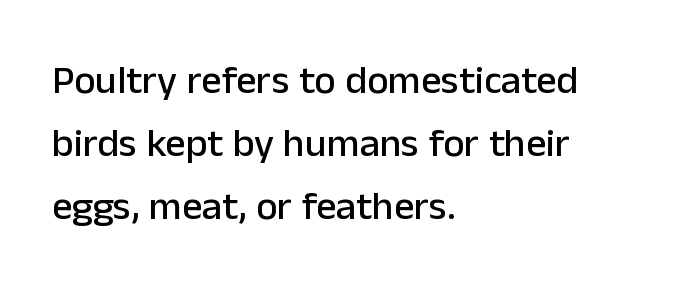
Vertically, the passage feels balanced, rows spaced as you'd expect. Ordinary non-slanted type is in use. Nobody drew a line under any word here. The rendering keeps characters at their native spacing. Line beginnings align vertically; line endings do not.
